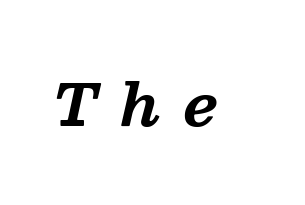
{"serif": "yes", "italic": "yes", "lean": "right", "slant_degrees": 13, "bold": "yes", "weight": "bold", "width": "normal", "stroke_contrast": "medium", "x_height": "medium", "monospaced": "no", "underline": "no", "letter_spacing": "wide", "letter_spacing_em": 0.4, "glyph_px": 57}
